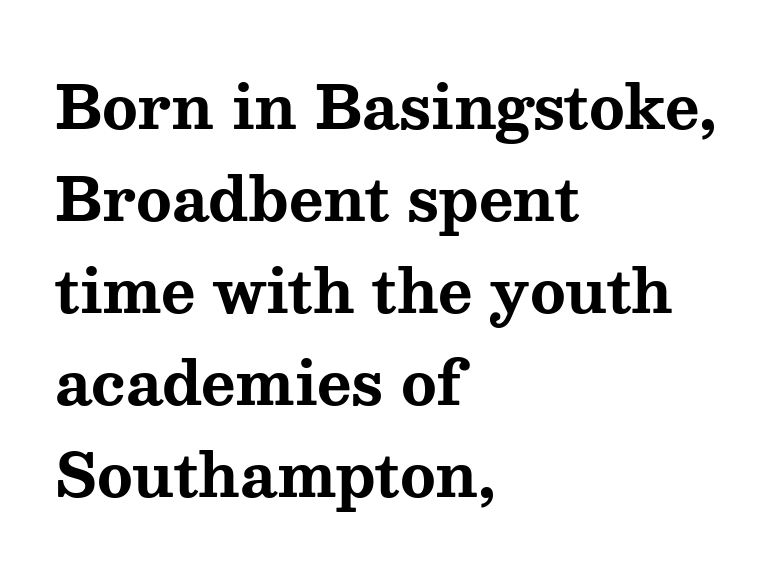
Nobody touched the tracking dial on this one. Descender tails drop into unmarked territory. The type sits square on the baseline with zero lean. The block of text has a typical density, with ordinary space between rows.
